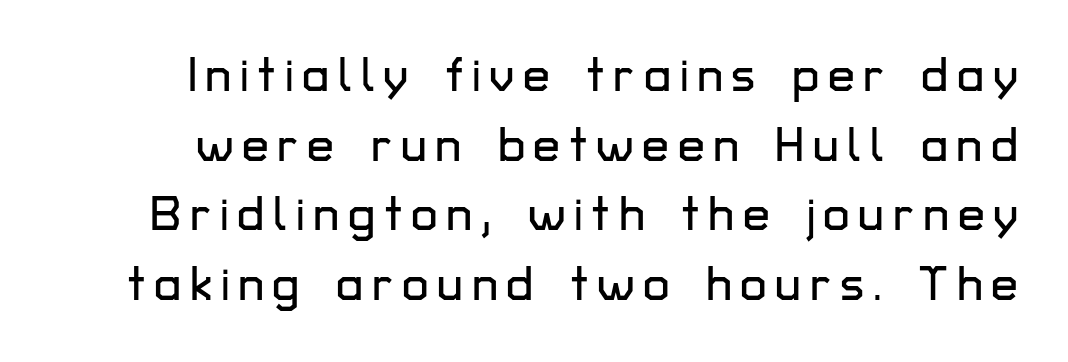
You can tell it's not italic because the verticals are truly vertical. Looks like regular typesetting: each glyph gets only the width it needs. Descenders are the only things crossing below the line. Quick note: interline space is typical. Check where the strokes stop: nothing finishes them off — pure sans.
